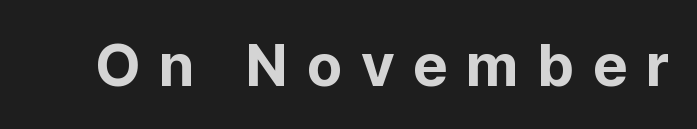
The image shows 60 px bold sans-serif type, upright; set unusually wide letter spacing (+0.31 em), not underlined; low stroke contrast and a medium x-height.
